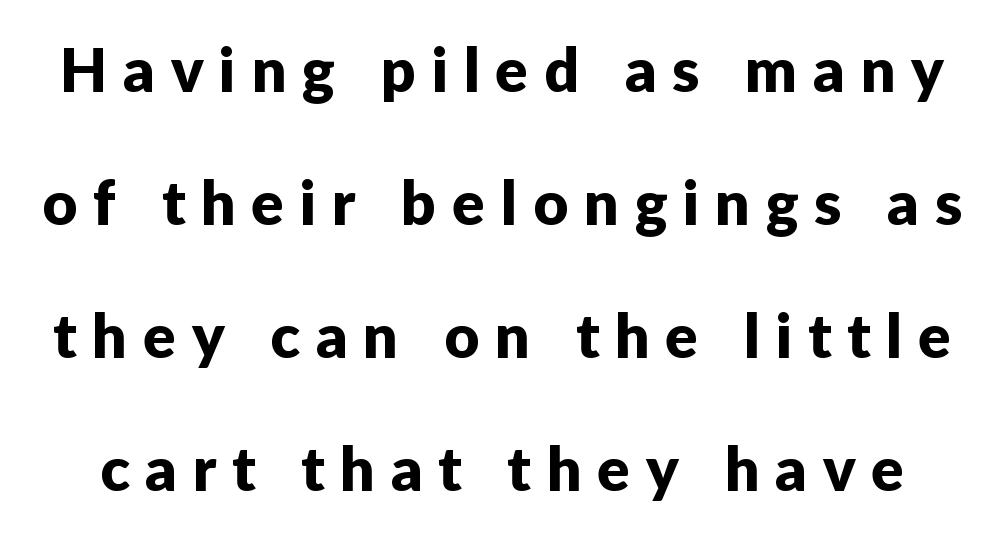
{"serif": "no", "italic": "no", "width": "normal", "stroke_contrast": "low", "x_height": "medium", "monospaced": "no", "underline": "no", "line_spacing": "loose", "line_spacing_ratio": 2.18, "letter_spacing": "wide", "letter_spacing_em": 0.26, "glyph_px": 61}
